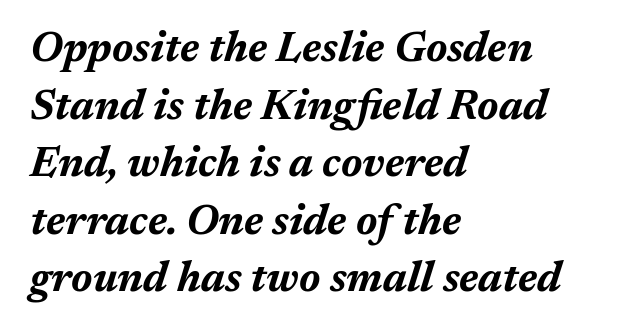
{"italic": "yes", "lean": "right", "slant_degrees": 17, "bold": "yes", "weight": "bold", "width": "normal", "stroke_contrast": "medium", "x_height": "medium", "monospaced": "no", "underline": "no", "align": "left", "line_spacing": "normal", "line_spacing_ratio": 1.37, "letter_spacing": "normal", "letter_spacing_em": 0.0, "glyph_px": 42}
